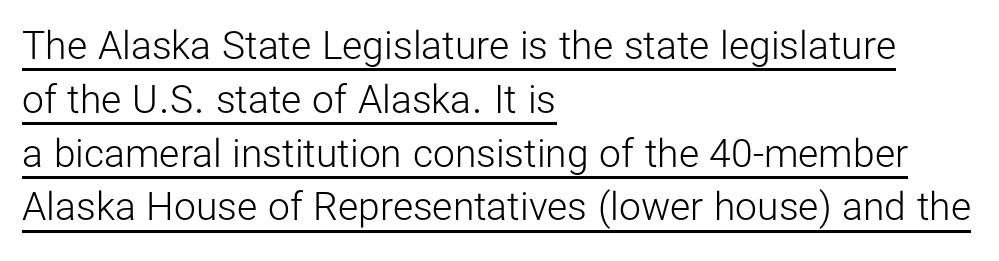
The image shows 39 px light sans-serif type, upright; set left-aligned, normal line spacing (1.38x), normal letter spacing, underlined; low stroke contrast and a medium x-height.
